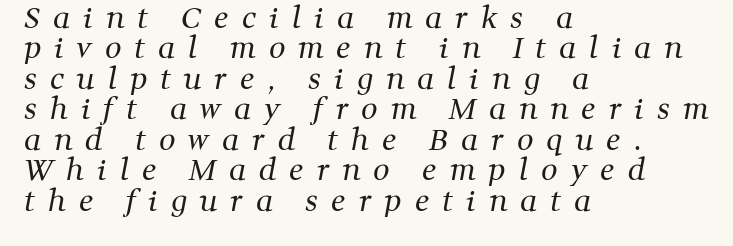
{"serif": "yes", "bold": "no", "weight": "regular", "width": "normal", "stroke_contrast": "medium", "x_height": "medium", "monospaced": "no", "underline": "no", "align": "left", "line_spacing": "tight", "line_spacing_ratio": 1.05, "letter_spacing": "wide", "letter_spacing_em": 0.45, "glyph_px": 29}
